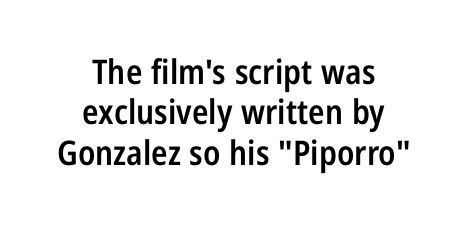
{"serif": "no", "italic": "no", "bold": "semi", "weight": "semibold", "width": "condensed", "stroke_contrast": "low", "x_height": "medium", "monospaced": "no", "underline": "no", "align": "center", "line_spacing_ratio": 1.19, "letter_spacing": "normal", "letter_spacing_em": 0.0, "glyph_px": 34}
